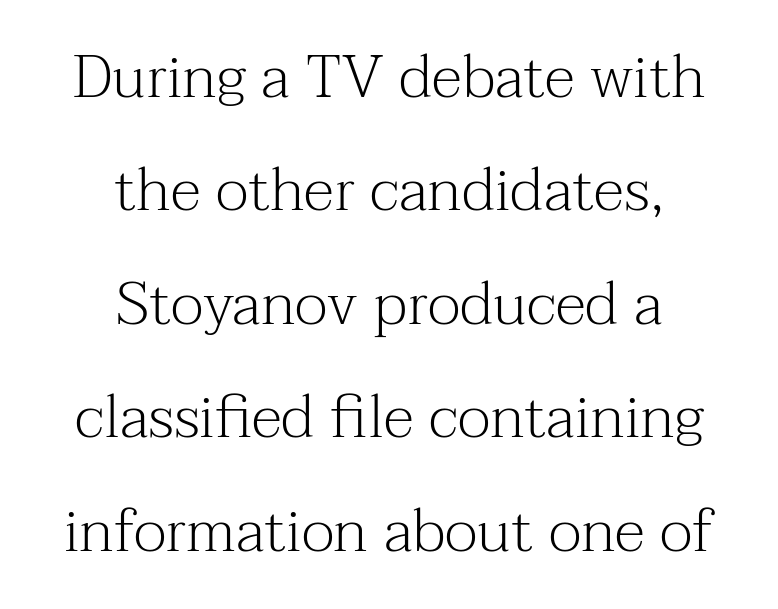
Q: Is the text bold? A: No.
Q: Is the text italic (slanted)? A: No, it is upright.
Q: Is the typeface a serif or a sans-serif typeface? A: Serif.
Q: Is the text underlined? A: No.
Q: How is the paragraph aligned? A: Centered.
Q: Is the spacing between letters normal or unusually wide? A: Normal.
Q: Width (condensed, normal, or wide)? A: Normal.
Q: Stroke contrast? A: Medium.
Q: x-height? A: Medium.
Q: Monospaced? A: No.
